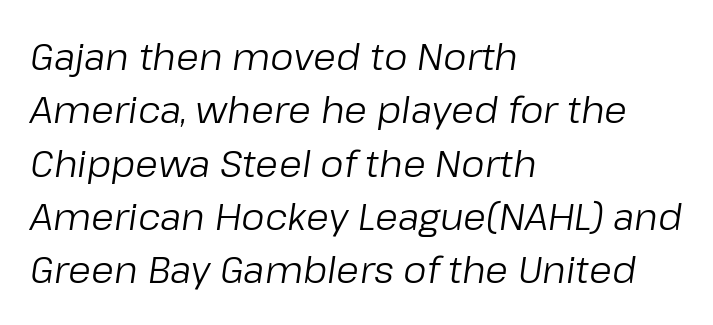
The image shows 37 px regular-weight type, italic (leaning right); set left-aligned, normal line spacing (1.44x), normal letter spacing, not underlined; low stroke contrast and a medium x-height.
